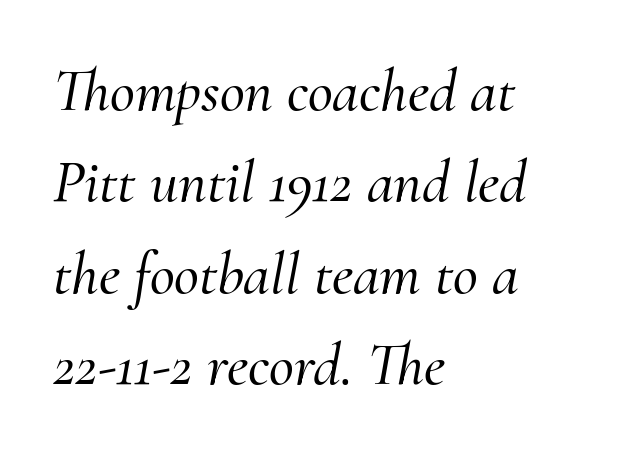
The image shows 61 px serif type, italic (leaning right); set left-aligned, normal line spacing (1.5x), normal letter spacing, not underlined; medium stroke contrast and a small x-height.
